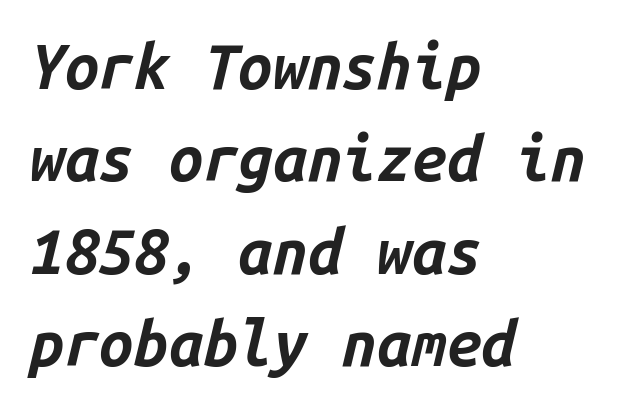
{"italic": "yes", "lean": "right", "slant_degrees": 14, "bold": "yes", "weight": "bold", "width": "normal", "stroke_contrast": "low", "x_height": "medium", "monospaced": "yes", "underline": "no", "align": "left", "line_spacing": "normal", "line_spacing_ratio": 1.49, "letter_spacing": "normal", "letter_spacing_em": 0.0, "glyph_px": 62}
